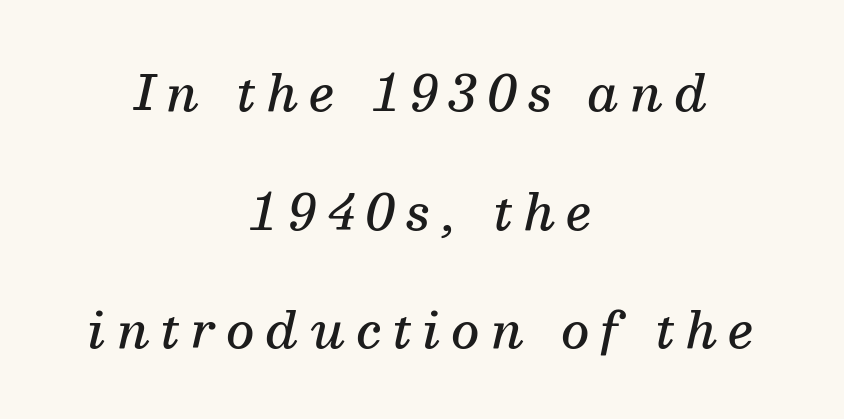
Each glyph is drawn with semibold strokes, heavier than normal yet not fully bold. You could only call the tracking loose — the letters float apart. What's the leading like? Stretched, with rows far apart. If you drew a line through each stem, it would be angled. The setting favours the middle, as headings and verse often do.
